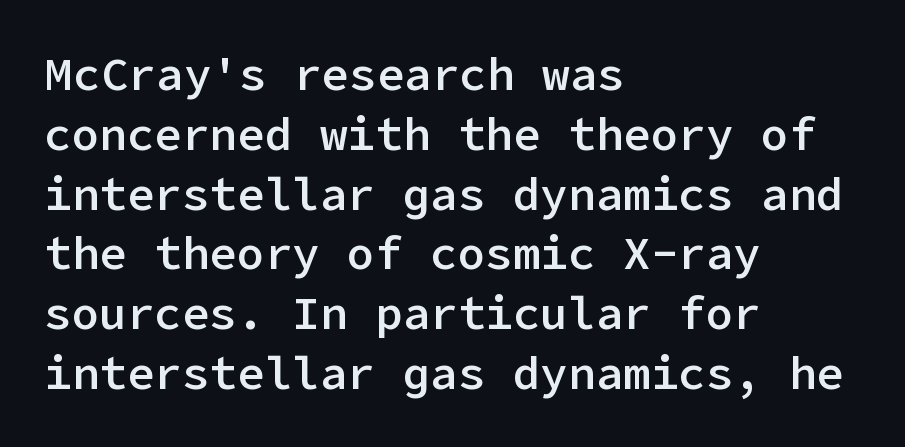
The image shows 46 px semibold sans-serif type, upright; set left-aligned, normal line spacing (1.3x), normal letter spacing, not underlined; low stroke contrast and a medium x-height.
